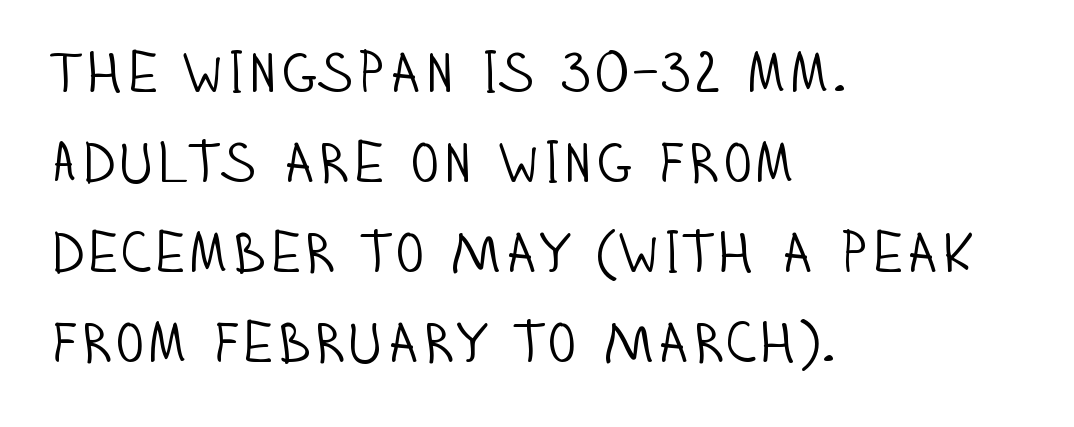
The image shows 57 px light, condensed sans-serif type, upright; set left-aligned, normal line spacing (1.58x), normal letter spacing, not underlined; low stroke contrast and a large x-height.
